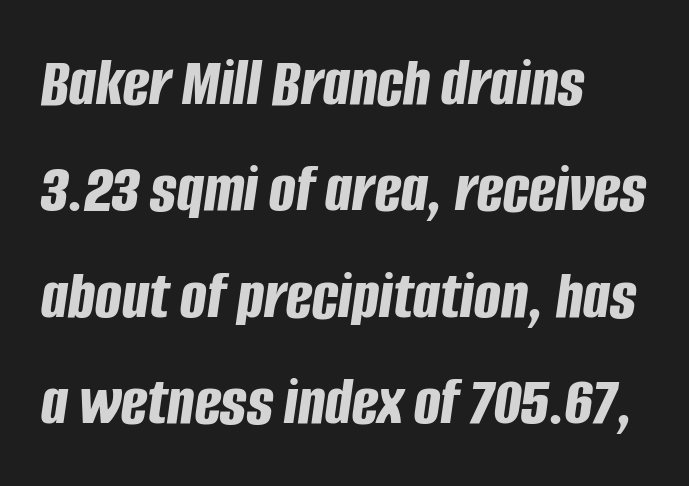
Q: Is the text bold? A: Yes.
Q: Is the text italic (slanted)? A: Yes, it leans right by about 8 degrees.
Q: Is the text underlined? A: No.
Q: How is the paragraph aligned? A: Left-aligned.
Q: Is the spacing between letters normal or unusually wide? A: Normal.
Q: Is the spacing between lines tight, normal or loose? A: Normal.
Q: Width (condensed, normal, or wide)? A: Condensed.
Q: Stroke contrast? A: Low.
Q: x-height? A: Large.
Q: Monospaced? A: No.
